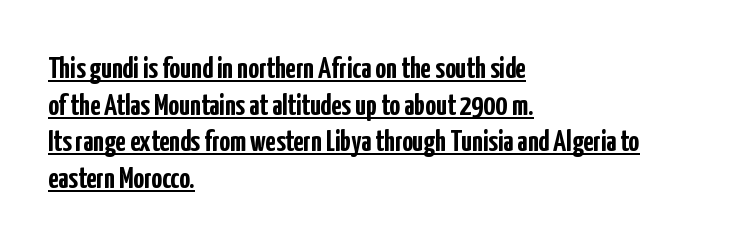
Casual observation: everything's shoved over to the left. The lettering stays uniformly vertical, giving the passage a roman look. I'd call this a sans setting — the letters go barefoot. Is the letter spacing exaggerated? No — it looks like the ordinary default. These lines are rendered in a variable-pitch font.
